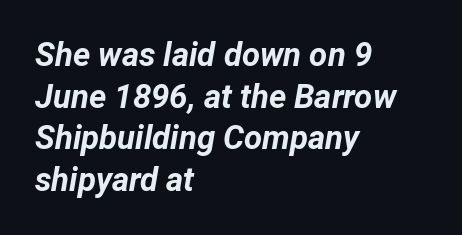
The image shows 33 px bold type, italic (leaning right); set left-aligned, normal line spacing (1.26x), normal letter spacing, not underlined; low stroke contrast and a medium x-height.
